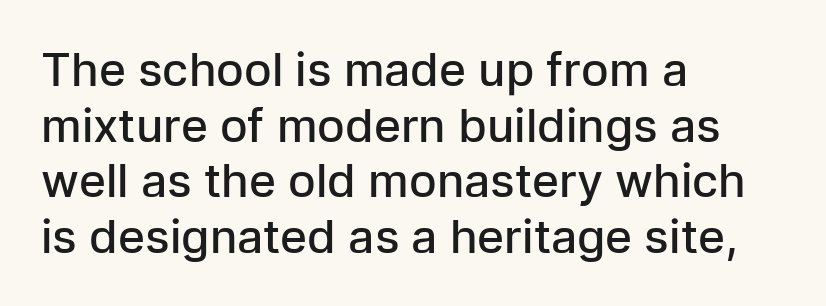
Q: Is the text bold? A: Semi-bold.
Q: Is the text italic (slanted)? A: No, it is upright.
Q: Is the typeface a serif or a sans-serif typeface? A: Sans-serif.
Q: Is the text underlined? A: No.
Q: How is the paragraph aligned? A: Left-aligned.
Q: Is the spacing between letters normal or unusually wide? A: Normal.
Q: Width (condensed, normal, or wide)? A: Normal.
Q: Stroke contrast? A: Low.
Q: x-height? A: Medium.
Q: Monospaced? A: No.
